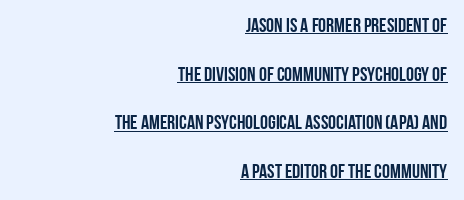
These lines were composed using upright roman letters. The lines are quadded right. Honestly, the underline is the first thing you notice here. Each new line begins a long way beneath the previous one. Spacing between characters is what you'd get straight out of the box.
